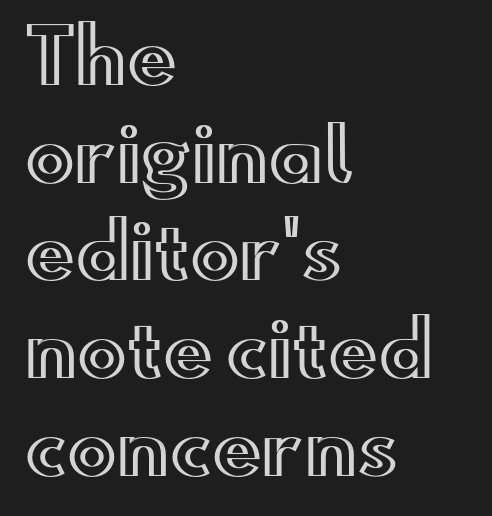
Q: Is the text italic (slanted)? A: No, it is upright.
Q: Is the text underlined? A: No.
Q: How is the paragraph aligned? A: Left-aligned.
Q: Is the spacing between letters normal or unusually wide? A: Normal.
Q: Is the spacing between lines tight, normal or loose? A: Normal.
Q: Width (condensed, normal, or wide)? A: Wide.
Q: x-height? A: Small.
Q: Monospaced? A: No.
